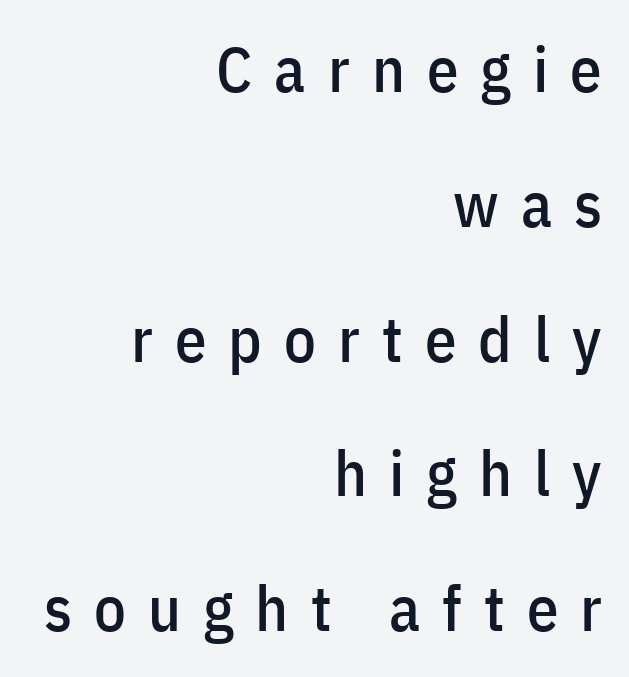
Q: Is the text italic (slanted)? A: No, it is upright.
Q: Is the typeface a serif or a sans-serif typeface? A: Sans-serif.
Q: Is the text underlined? A: No.
Q: How is the paragraph aligned? A: Right-aligned.
Q: Is the spacing between letters normal or unusually wide? A: Unusually wide.
Q: Is the spacing between lines tight, normal or loose? A: Loose.
Q: Width (condensed, normal, or wide)? A: Condensed.
Q: Stroke contrast? A: Low.
Q: x-height? A: Medium.
Q: Monospaced? A: No.
